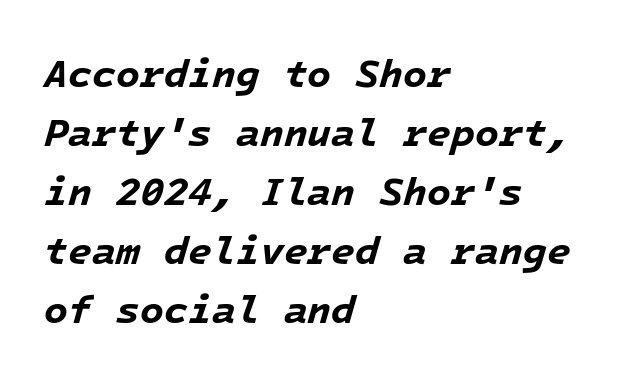
Characters are canted at an angle relative to the baseline's perpendicular. The rag falls on the right side of this text block. Strokes here are thick enough to call this a true bold. Leading: standard.
